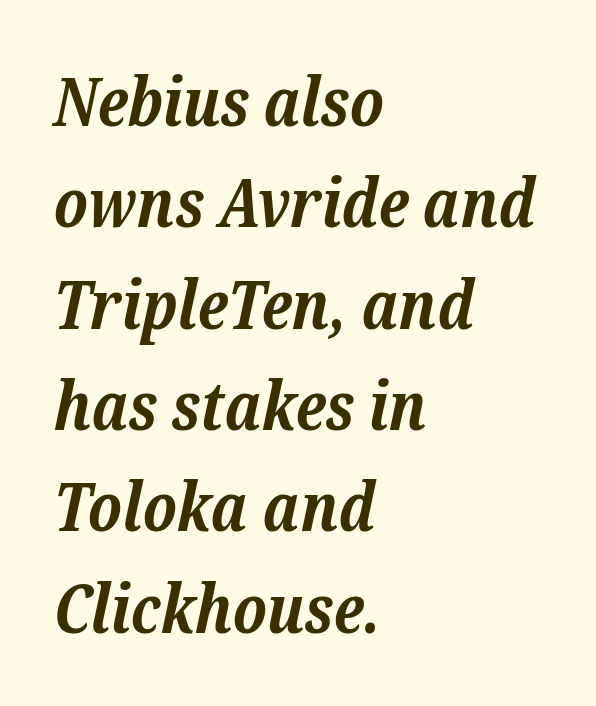
Letterform terminals end in serifs throughout the passage. If you drew a ruler down the left edge, every line would touch it. The rendering uses a bold face; every stroke is thick and dark. Students, observe: this is what conventionally led text looks like. The letters advance in unequal steps, a hallmark of proportional type.
